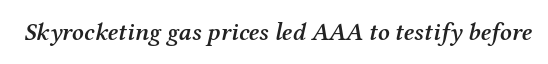
The image shows 25 px text type, italic (leaning right); set normal letter spacing, not underlined.
